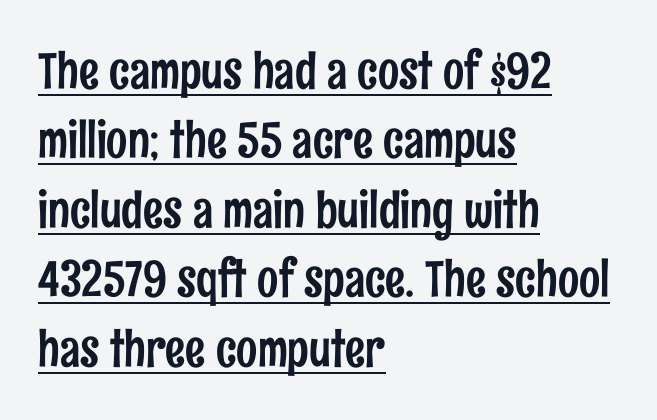
{"serif": "no", "italic": "no", "width": "condensed", "stroke_contrast": "low", "x_height": "medium", "monospaced": "no", "underline": "yes", "align": "left", "line_spacing": "normal", "line_spacing_ratio": 1.39, "letter_spacing": "normal", "letter_spacing_em": 0.0, "glyph_px": 50}
